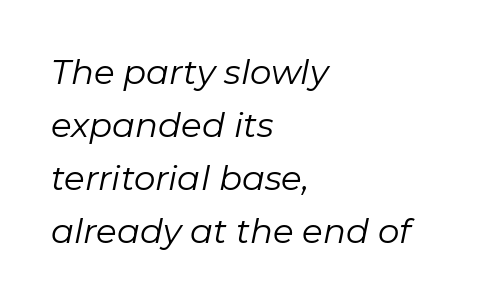
Weight class: somewhere from thin through regular. Unmarked baselines from the first word to the last. These lines are rendered in a variable-pitch font. These lines stack with their left ends in a neat column. Baseline-to-baseline distance is the conventional proportion of letter height.
